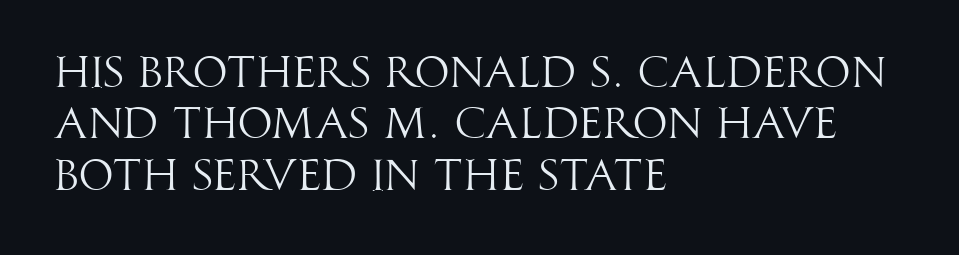
{"serif": "no", "italic": "no", "bold": "no", "weight": "light", "width": "condensed", "stroke_contrast": "high", "x_height": "large", "monospaced": "no", "underline": "no", "align": "left", "line_spacing_ratio": 1.17, "letter_spacing": "normal", "letter_spacing_em": 0.0, "glyph_px": 44}
